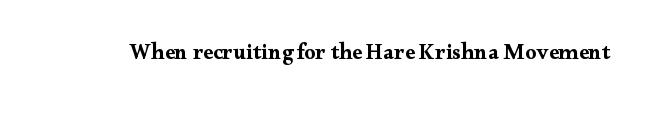
Q: Is the text bold? A: Yes.
Q: Is the text italic (slanted)? A: No, it is upright.
Q: Is the text underlined? A: No.
Q: Is the spacing between letters normal or unusually wide? A: Normal.
